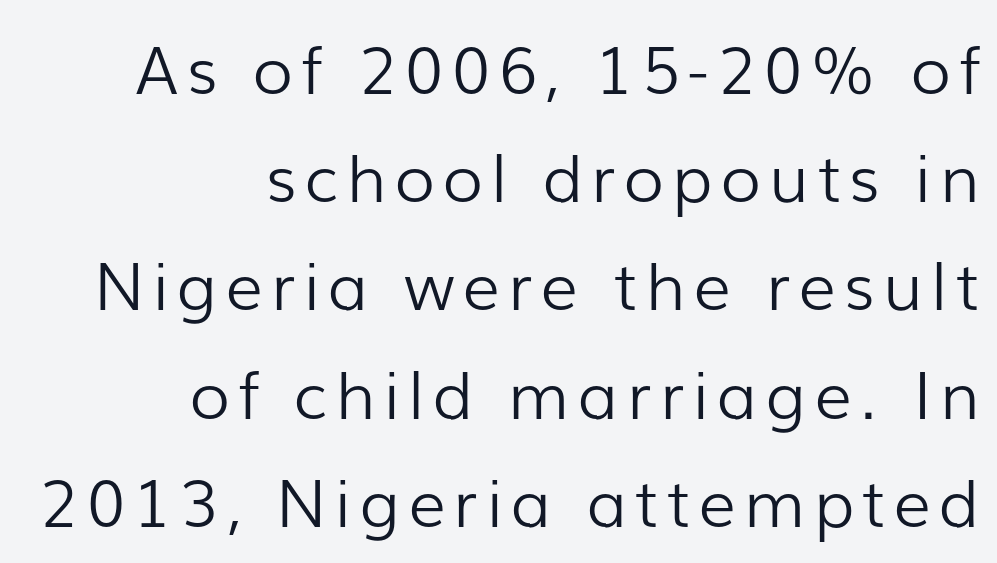
{"serif": "no", "italic": "no", "bold": "no", "weight": "light", "width": "normal", "stroke_contrast": "low", "x_height": "medium", "monospaced": "no", "underline": "no", "align": "right", "line_spacing": "normal", "line_spacing_ratio": 1.64, "glyph_px": 66}
